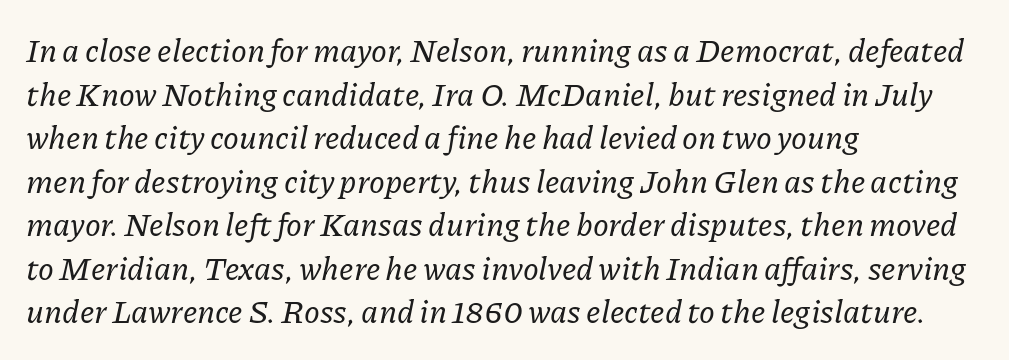
Q: Is the text italic (slanted)? A: Yes, it leans right by about 11 degrees.
Q: Is the typeface a serif or a sans-serif typeface? A: Serif.
Q: Is the text underlined? A: No.
Q: How is the paragraph aligned? A: Left-aligned.
Q: Is the spacing between letters normal or unusually wide? A: Normal.
Q: Is the spacing between lines tight, normal or loose? A: Normal.
Q: Width (condensed, normal, or wide)? A: Normal.
Q: Stroke contrast? A: Low.
Q: x-height? A: Medium.
Q: Monospaced? A: No.
